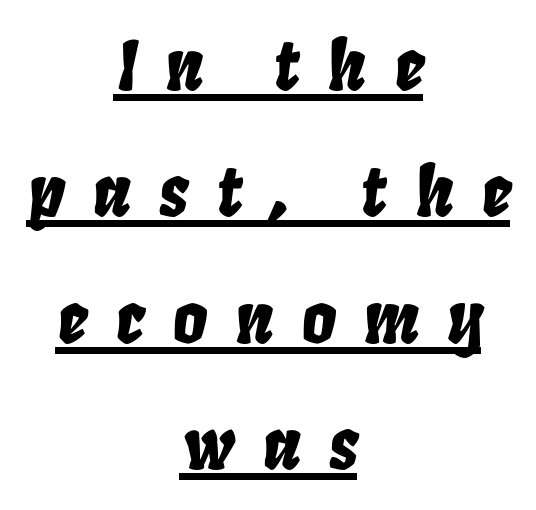
Q: Is the text italic (slanted)? A: Yes, it leans right by about 8 degrees.
Q: Is the text underlined? A: Yes.
Q: How is the paragraph aligned? A: Centered.
Q: Is the spacing between letters normal or unusually wide? A: Unusually wide.
Q: Width (condensed, normal, or wide)? A: Condensed.
Q: Stroke contrast? A: Low.
Q: x-height? A: Large.
Q: Monospaced? A: No.
